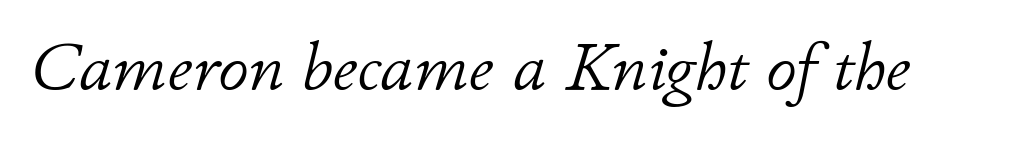
Compared with typical body copy, the letter spacing here is the same. Slanted lettering throughout. The face looks like a standard text weight, possibly lighter. Note the varied advance widths — an 'i' is clearly narrower than an 'm'. Type without underlining.
